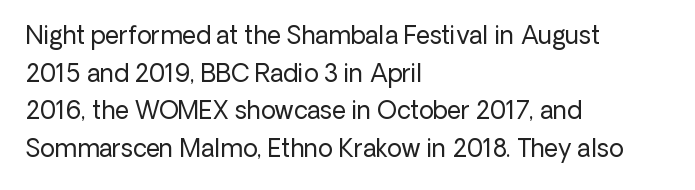
{"italic": "no", "bold": "no", "underline": "no", "align": "left", "line_spacing": "normal", "line_spacing_ratio": 1.57, "letter_spacing": "normal", "letter_spacing_em": 0.0, "glyph_px": 24}
